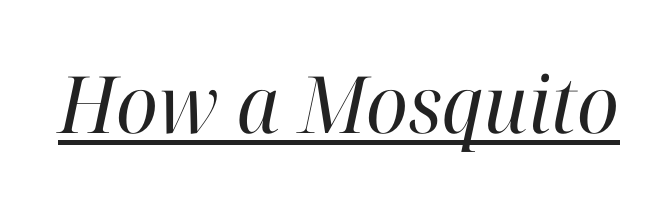
Does the type have serifs? Yes, each stem ends in a small foot. A rule runs beneath these lines of type. Slanted lettering throughout. This sample uses plain, unmodified letter spacing. Letters have the restrained weight of plain body copy at most.
